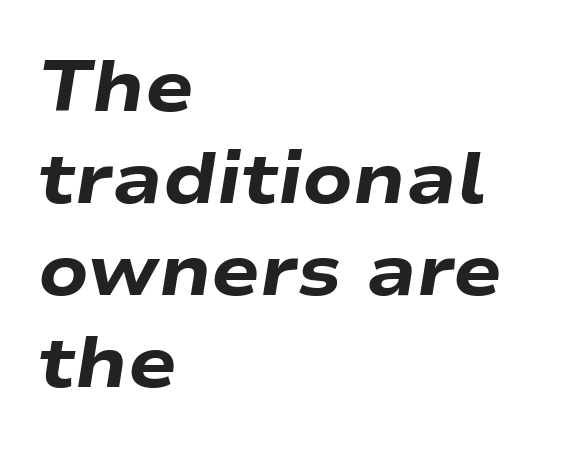
Q: Is the text bold? A: Yes.
Q: Is the text italic (slanted)? A: Yes, it leans right by about 9 degrees.
Q: Is the text underlined? A: No.
Q: How is the paragraph aligned? A: Left-aligned.
Q: Is the spacing between letters normal or unusually wide? A: Normal.
Q: Is the spacing between lines tight, normal or loose? A: Normal.
Q: Width (condensed, normal, or wide)? A: Wide.
Q: Stroke contrast? A: Low.
Q: x-height? A: Medium.
Q: Monospaced? A: No.
